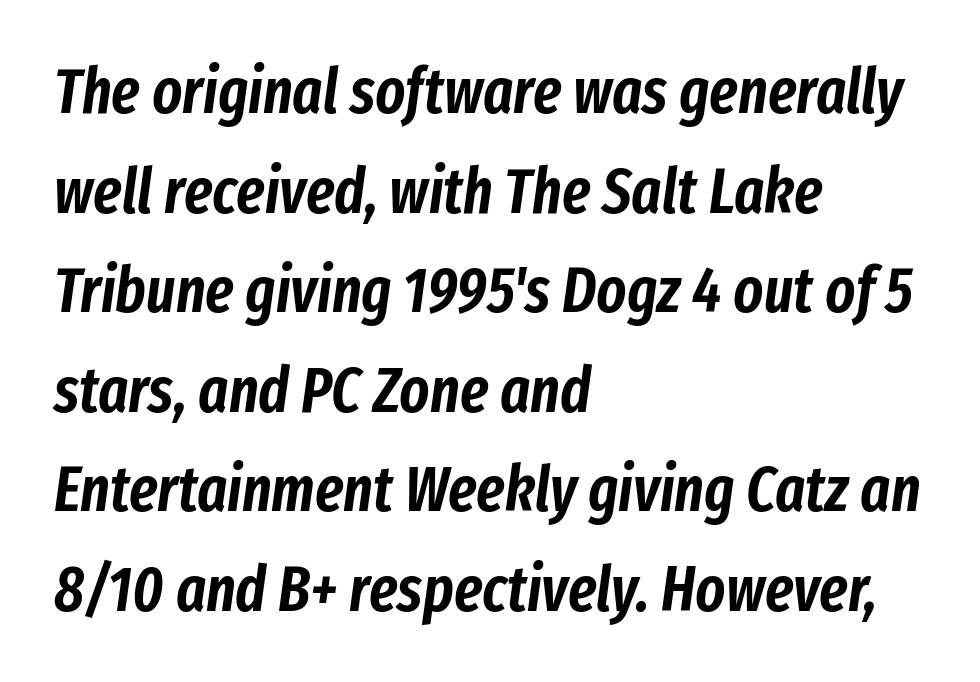
Q: Is the text italic (slanted)? A: Yes, it leans right by about 8 degrees.
Q: Is the text underlined? A: No.
Q: How is the paragraph aligned? A: Left-aligned.
Q: Is the spacing between letters normal or unusually wide? A: Normal.
Q: Is the spacing between lines tight, normal or loose? A: Normal.
Q: Width (condensed, normal, or wide)? A: Condensed.
Q: Stroke contrast? A: Low.
Q: x-height? A: Medium.
Q: Monospaced? A: No.
